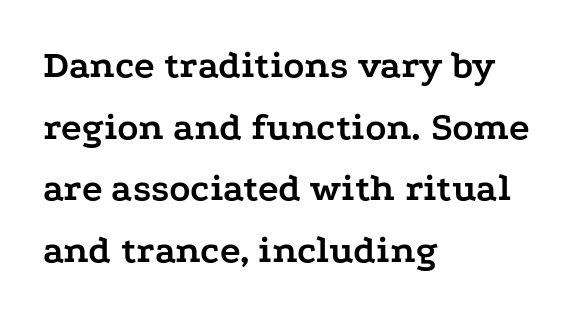
{"serif": "yes", "italic": "no", "bold": "yes", "weight": "semibold", "width": "wide", "stroke_contrast": "low", "x_height": "medium", "monospaced": "no", "underline": "no", "align": "left", "line_spacing": "normal", "line_spacing_ratio": 1.58, "letter_spacing": "normal", "letter_spacing_em": 0.0, "glyph_px": 39}
